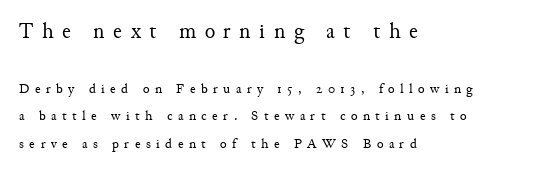
Q: Is the text bold? A: No.
Q: Is the text italic (slanted)? A: No, it is upright.
Q: Is the text underlined? A: No.
Q: How is the paragraph aligned? A: Left-aligned.
Q: Is the spacing between letters normal or unusually wide? A: Unusually wide.
Q: Is the spacing between lines tight, normal or loose? A: Loose.
Q: Which block of text is set in a larger size, the first (top) or the second (bottom)? A: The first (top) one.
